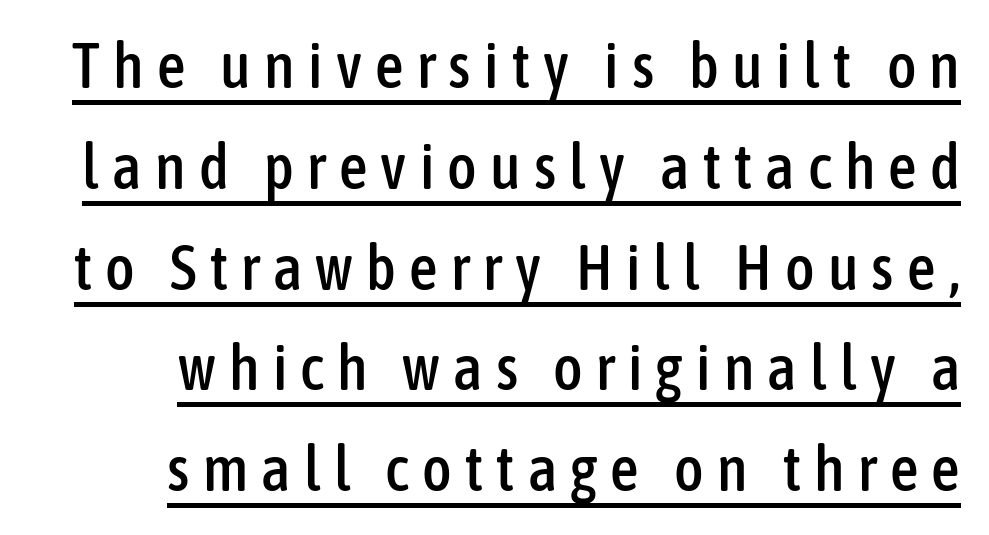
{"serif": "no", "italic": "no", "width": "condensed", "stroke_contrast": "low", "x_height": "medium", "monospaced": "no", "underline": "yes", "line_spacing": "normal", "line_spacing_ratio": 1.6, "letter_spacing": "wide", "letter_spacing_em": 0.21, "glyph_px": 63}
